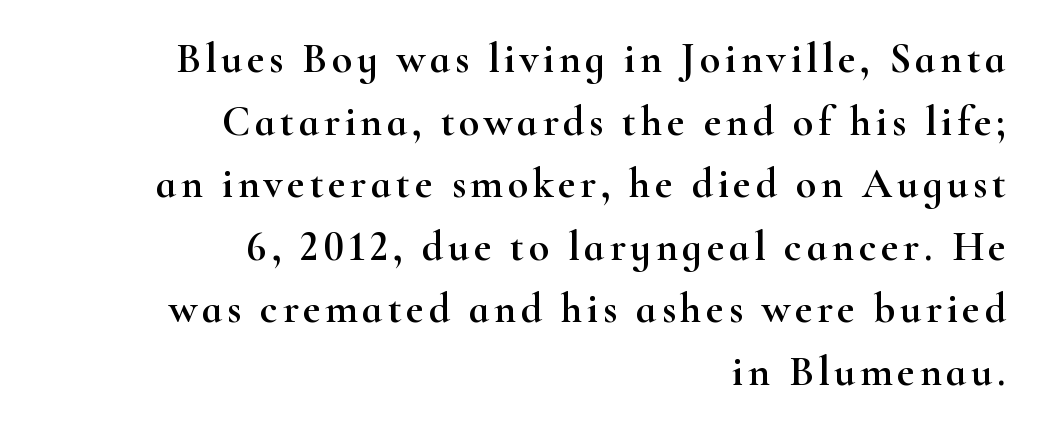
{"serif": "yes", "italic": "no", "width": "wide", "stroke_contrast": "high", "x_height": "small", "monospaced": "no", "underline": "no", "align": "right", "line_spacing": "normal", "line_spacing_ratio": 1.49, "glyph_px": 42}
